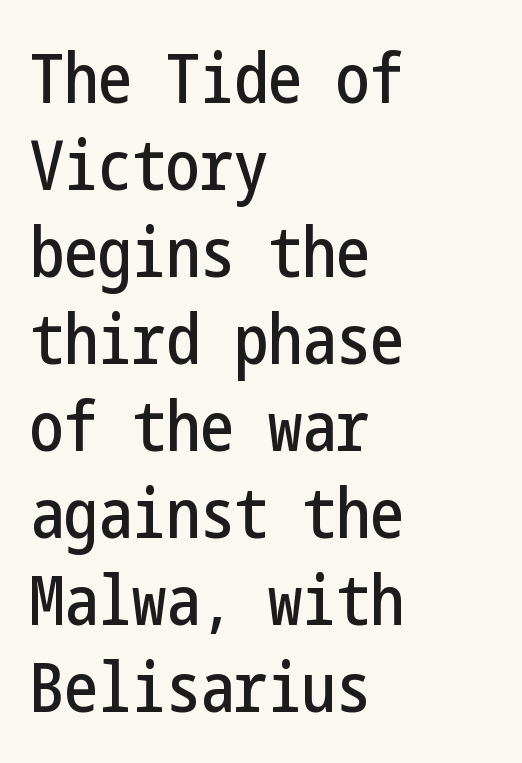
Q: Is the text italic (slanted)? A: No, it is upright.
Q: Is the typeface a serif or a sans-serif typeface? A: Sans-serif.
Q: Is the text underlined? A: No.
Q: How is the paragraph aligned? A: Left-aligned.
Q: Is the spacing between letters normal or unusually wide? A: Normal.
Q: Is the spacing between lines tight, normal or loose? A: Normal.
Q: Width (condensed, normal, or wide)? A: Condensed.
Q: Stroke contrast? A: Low.
Q: x-height? A: Medium.
